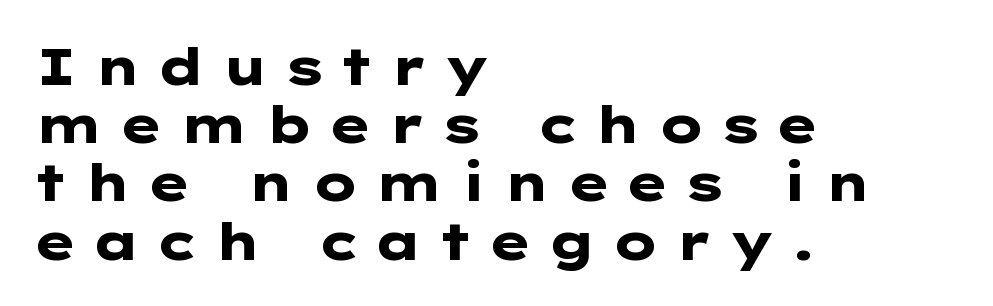
The image shows 52 px heavy, wide sans-serif type, upright; set left-aligned, tight line spacing (1.12x), unusually wide letter spacing (+0.27 em), not underlined; low stroke contrast and a medium x-height.
